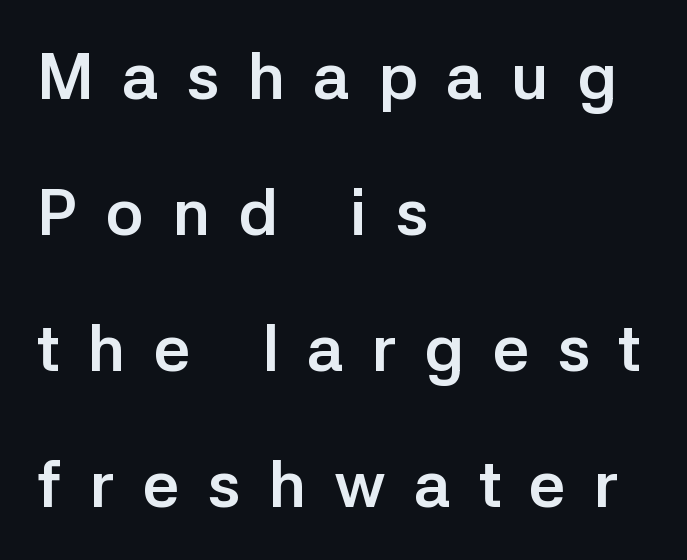
The image shows 65 px semibold sans-serif type, upright; set left-aligned, loose line spacing (2.09x), unusually wide letter spacing (+0.43 em), not underlined; low stroke contrast and a medium x-height.
